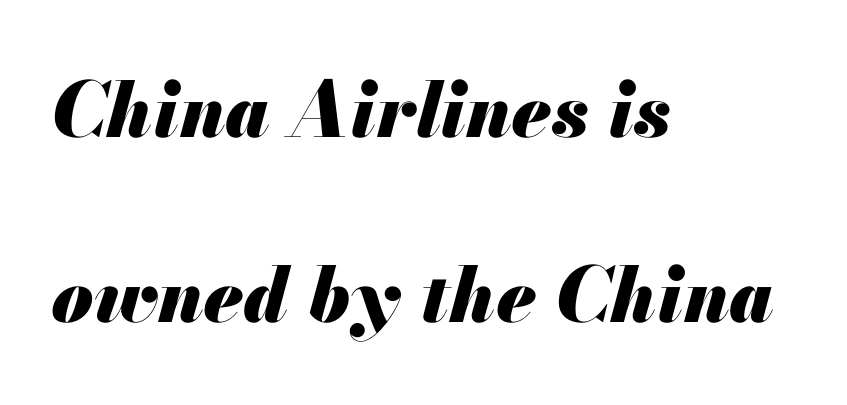
Quick note: italic. The lines are quadded left. Is there much room between lines? Yes — plenty of vertical air separates them. Weight check: bold — yes, fully.
